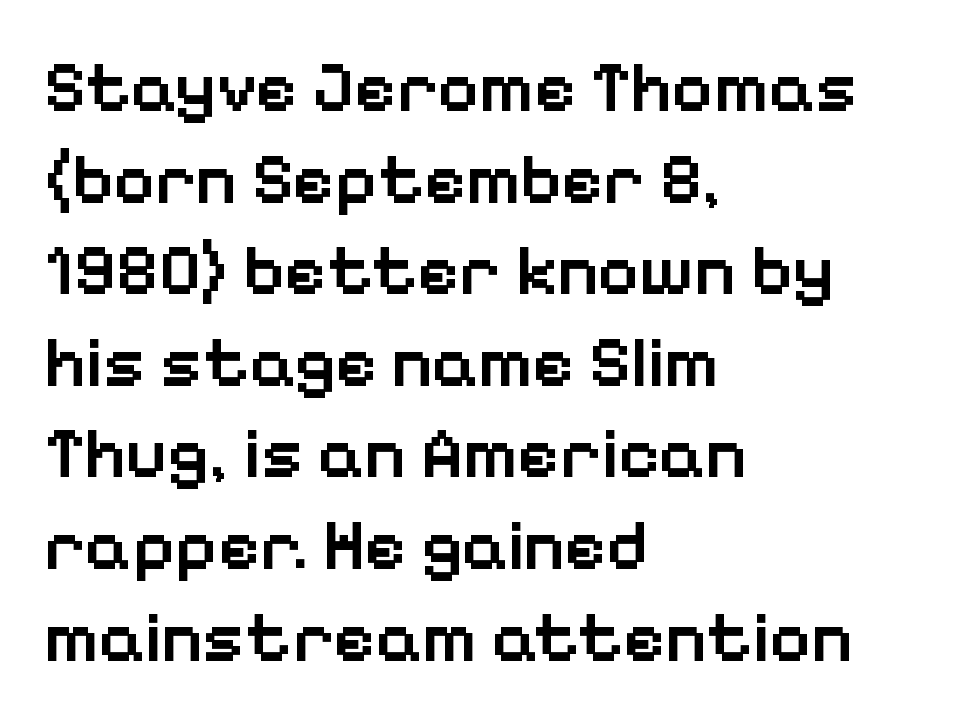
The image shows 71 px semibold sans-serif type, upright; set left-aligned, normal line spacing (1.29x), normal letter spacing, not underlined; low stroke contrast and a medium x-height.
